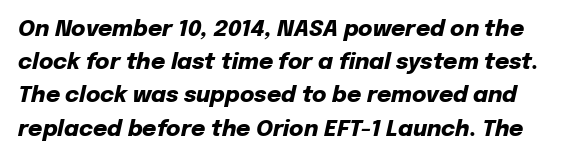
{"italic": "yes", "lean": "right", "slant_degrees": 12, "bold": "yes", "underline": "no", "line_spacing": "normal", "line_spacing_ratio": 1.51, "letter_spacing": "normal", "letter_spacing_em": 0.0, "glyph_px": 22}
